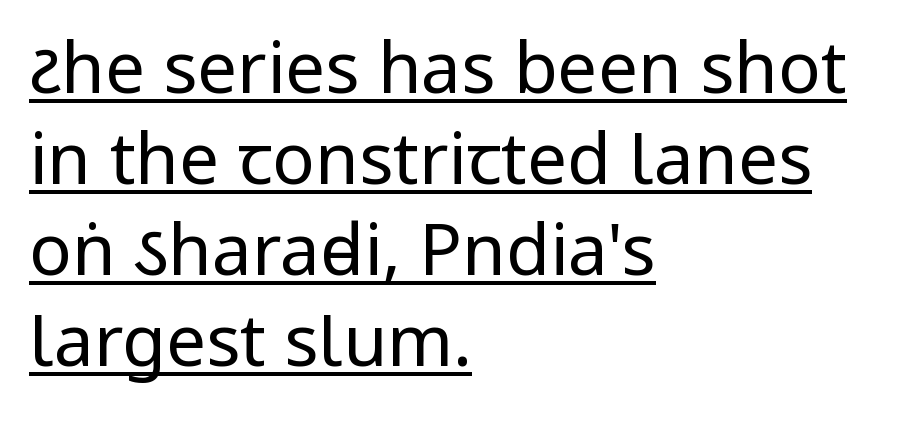
Letter spacing: default. If you drew a ruler down the left edge, every line would touch it. This is sans-serif lettering, the kind often seen on screens and signage. A normal amount of white space separates one row of letters from the next.
